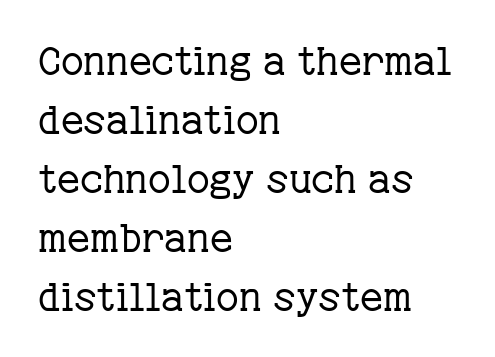
The image shows 39 px regular-weight serif type, upright; set left-aligned, normal line spacing (1.51x), normal letter spacing, not underlined; low stroke contrast and a medium x-height.
